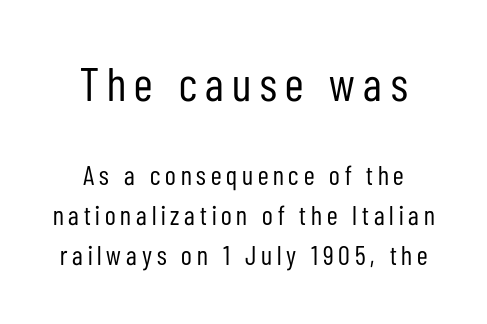
{"serif": "no", "italic": "no", "bold": "no", "weight": "regular", "width": "condensed", "stroke_contrast": "low", "x_height": "medium", "monospaced": "no", "underline": "no", "align": "center", "line_spacing": "normal", "line_spacing_ratio": 1.49, "larger_block": "first", "size_ratio": 1.74, "glyph_px": 47}
